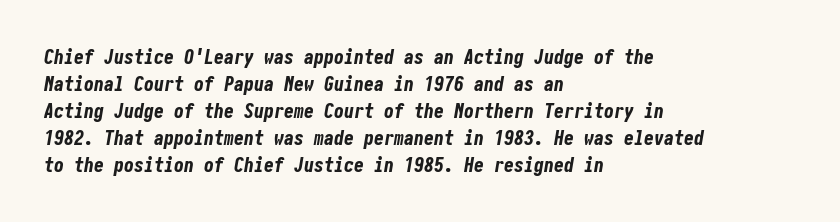
Q: Is the text bold? A: Yes.
Q: Is the text italic (slanted)? A: Yes, it leans right by about 10 degrees.
Q: Is the text underlined? A: No.
Q: How is the paragraph aligned? A: Left-aligned.
Q: Is the spacing between letters normal or unusually wide? A: Normal.
Q: Is the spacing between lines tight, normal or loose? A: Normal.
